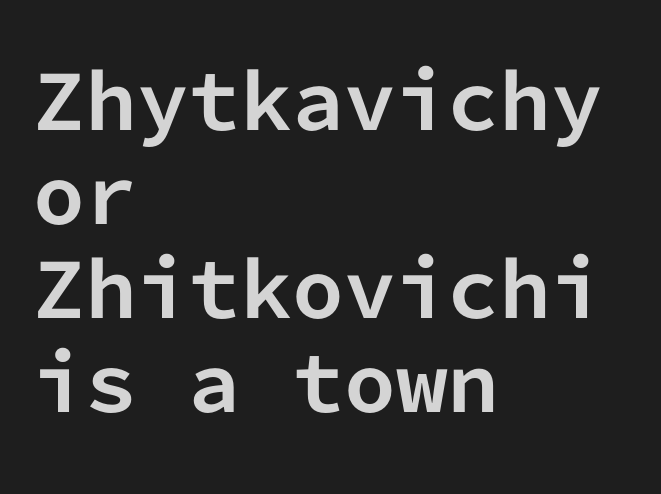
Visually the block forms a straight wall on the left and a jagged coastline on the right. It's the straight-up-and-down kind of type. Heavy-handed strokes throughout: this text is bold. Every character here occupies the same horizontal width, giving the sample a typewriter-like rhythm. No extra tracking has been applied to these lines.
